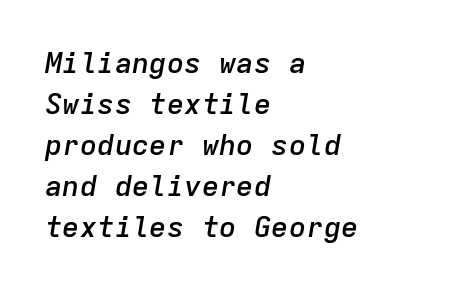
The image shows 29 px semibold type, italic (leaning right), monospaced; set left-aligned, normal line spacing (1.41x), normal letter spacing, not underlined; low stroke contrast and a medium x-height.
